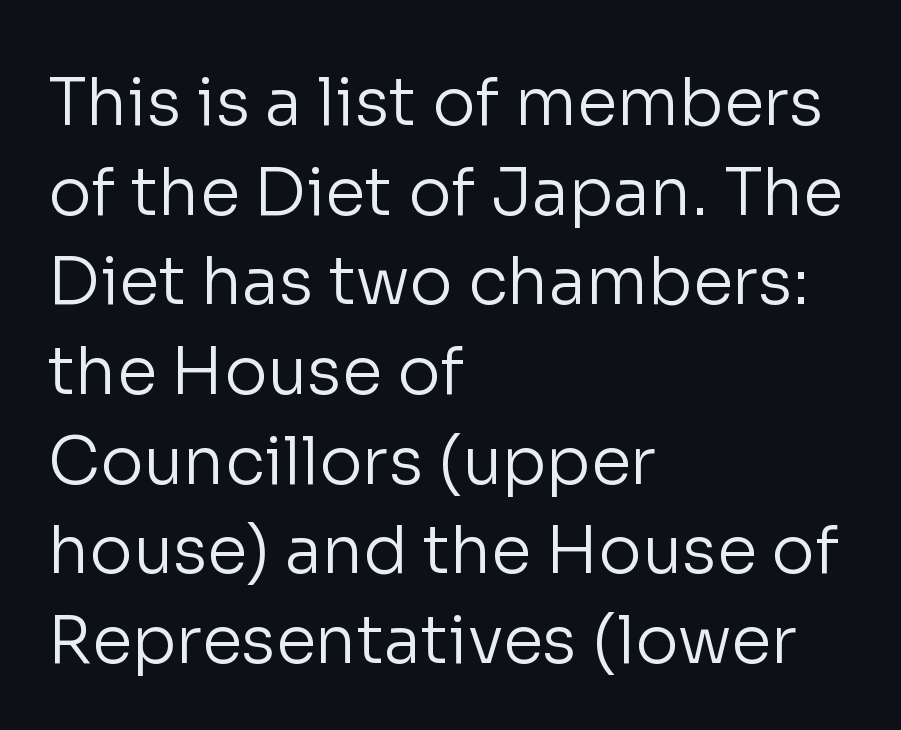
The image shows 65 px regular-weight sans-serif type, upright; set left-aligned, normal line spacing (1.38x), normal letter spacing, not underlined; low stroke contrast and a medium x-height.
